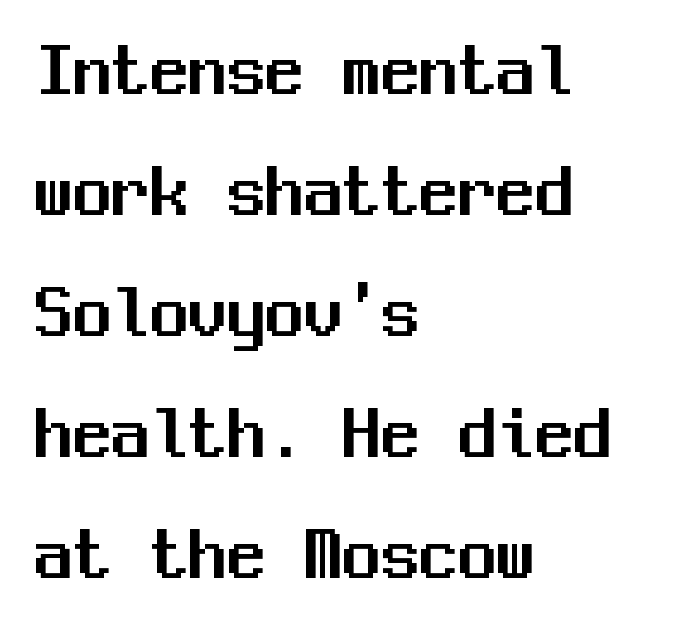
The image shows 77 px sans-serif type, upright, monospaced; set left-aligned, normal line spacing (1.57x), normal letter spacing, not underlined; medium stroke contrast and a medium x-height.
